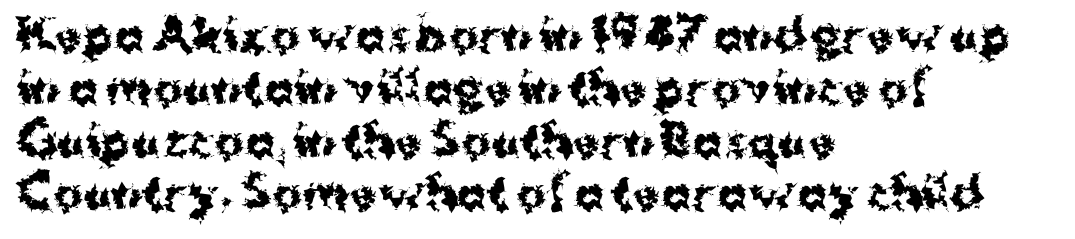
Q: Is the text bold? A: Yes.
Q: Is the text italic (slanted)? A: No, it is upright.
Q: Is the typeface a serif or a sans-serif typeface? A: Sans-serif.
Q: Is the text underlined? A: No.
Q: How is the paragraph aligned? A: Left-aligned.
Q: Is the spacing between letters normal or unusually wide? A: Normal.
Q: Width (condensed, normal, or wide)? A: Normal.
Q: Stroke contrast? A: Medium.
Q: x-height? A: Medium.
Q: Monospaced? A: No.
